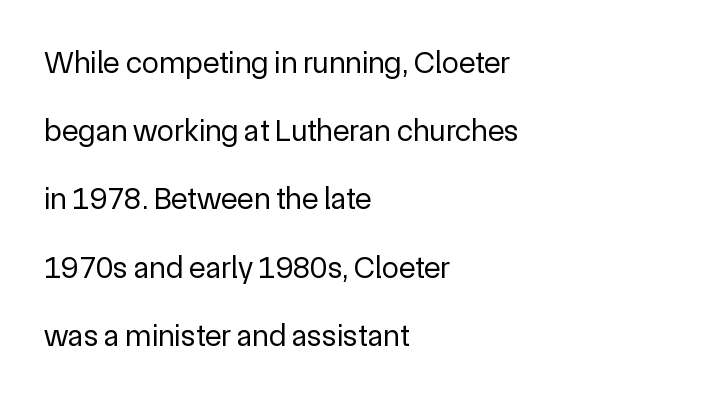
Q: Is the text bold? A: No.
Q: Is the text italic (slanted)? A: No, it is upright.
Q: Is the typeface a serif or a sans-serif typeface? A: Sans-serif.
Q: Is the text underlined? A: No.
Q: How is the paragraph aligned? A: Left-aligned.
Q: Is the spacing between letters normal or unusually wide? A: Normal.
Q: Is the spacing between lines tight, normal or loose? A: Loose.
Q: Width (condensed, normal, or wide)? A: Normal.
Q: x-height? A: Medium.
Q: Monospaced? A: No.
